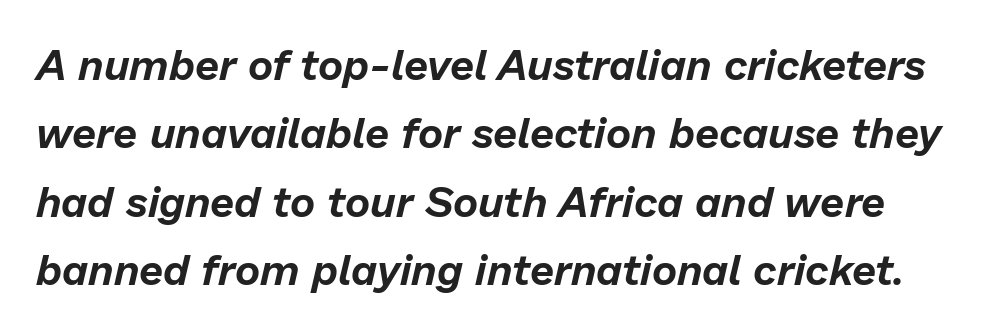
Q: Is the text italic (slanted)? A: Yes, it leans right by about 13 degrees.
Q: Is the text underlined? A: No.
Q: Is the spacing between letters normal or unusually wide? A: Normal.
Q: Is the spacing between lines tight, normal or loose? A: Normal.
Q: Width (condensed, normal, or wide)? A: Normal.
Q: Stroke contrast? A: Low.
Q: x-height? A: Medium.
Q: Monospaced? A: No.
